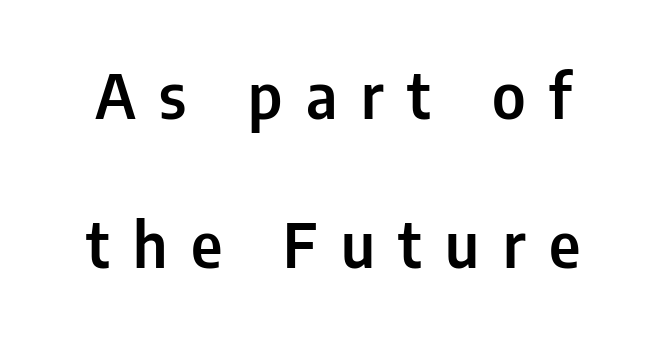
Q: Is the text italic (slanted)? A: No, it is upright.
Q: Is the typeface a serif or a sans-serif typeface? A: Sans-serif.
Q: Is the text underlined? A: No.
Q: Is the spacing between letters normal or unusually wide? A: Unusually wide.
Q: Is the spacing between lines tight, normal or loose? A: Loose.
Q: Width (condensed, normal, or wide)? A: Condensed.
Q: Stroke contrast? A: Low.
Q: x-height? A: Medium.
Q: Monospaced? A: No.
